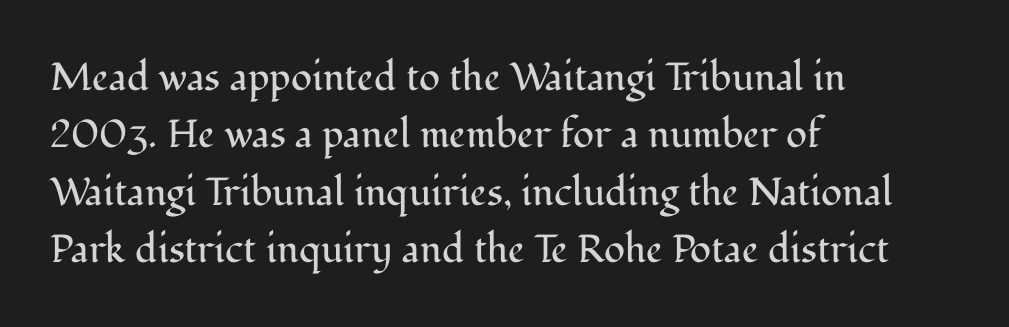
Q: Is the text bold? A: No.
Q: Is the text italic (slanted)? A: No, it is upright.
Q: Is the typeface a serif or a sans-serif typeface? A: Serif.
Q: Is the text underlined? A: No.
Q: How is the paragraph aligned? A: Left-aligned.
Q: Is the spacing between letters normal or unusually wide? A: Normal.
Q: Is the spacing between lines tight, normal or loose? A: Normal.
Q: Width (condensed, normal, or wide)? A: Normal.
Q: Stroke contrast? A: Medium.
Q: x-height? A: Medium.
Q: Monospaced? A: No.
